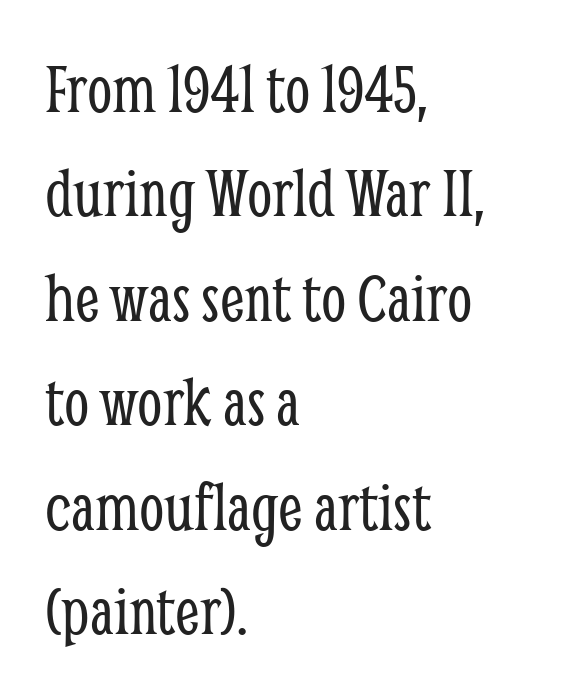
Q: Is the text bold? A: No.
Q: Is the text italic (slanted)? A: No, it is upright.
Q: Is the typeface a serif or a sans-serif typeface? A: Serif.
Q: Is the text underlined? A: No.
Q: How is the paragraph aligned? A: Left-aligned.
Q: Is the spacing between letters normal or unusually wide? A: Normal.
Q: Is the spacing between lines tight, normal or loose? A: Normal.
Q: Width (condensed, normal, or wide)? A: Condensed.
Q: Stroke contrast? A: Low.
Q: x-height? A: Medium.
Q: Monospaced? A: No.
